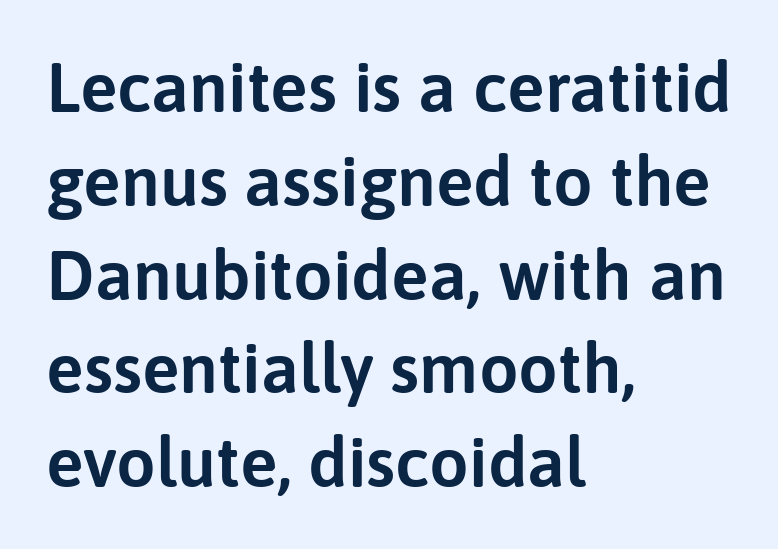
The image shows 70 px sans-serif type, upright; set left-aligned, normal line spacing (1.34x), normal letter spacing, not underlined; low stroke contrast and a medium x-height.
